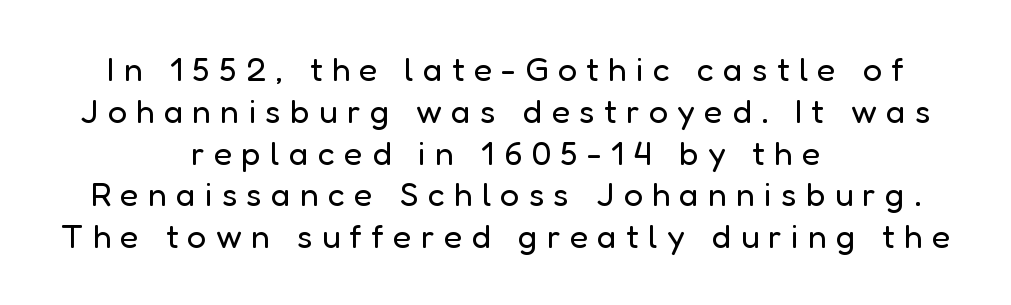
Q: Is the text bold? A: No.
Q: Is the text italic (slanted)? A: No, it is upright.
Q: Is the typeface a serif or a sans-serif typeface? A: Sans-serif.
Q: Is the text underlined? A: No.
Q: How is the paragraph aligned? A: Centered.
Q: Is the spacing between letters normal or unusually wide? A: Unusually wide.
Q: Width (condensed, normal, or wide)? A: Normal.
Q: Stroke contrast? A: Low.
Q: x-height? A: Medium.
Q: Monospaced? A: No.
